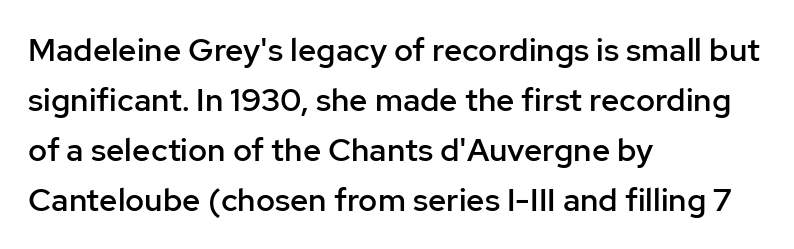
The image shows 32 px semibold sans-serif type, upright; set left-aligned, normal line spacing (1.56x), normal letter spacing, not underlined; low stroke contrast and a medium x-height.
